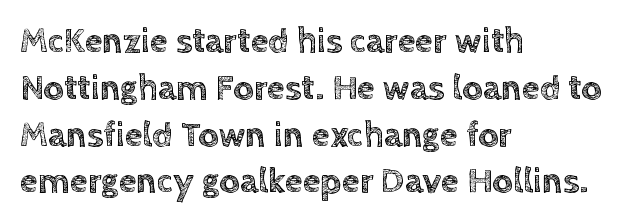
The image shows 36 px text type, upright; set left-aligned, normal line spacing (1.3x), normal letter spacing, not underlined; a large x-height.
